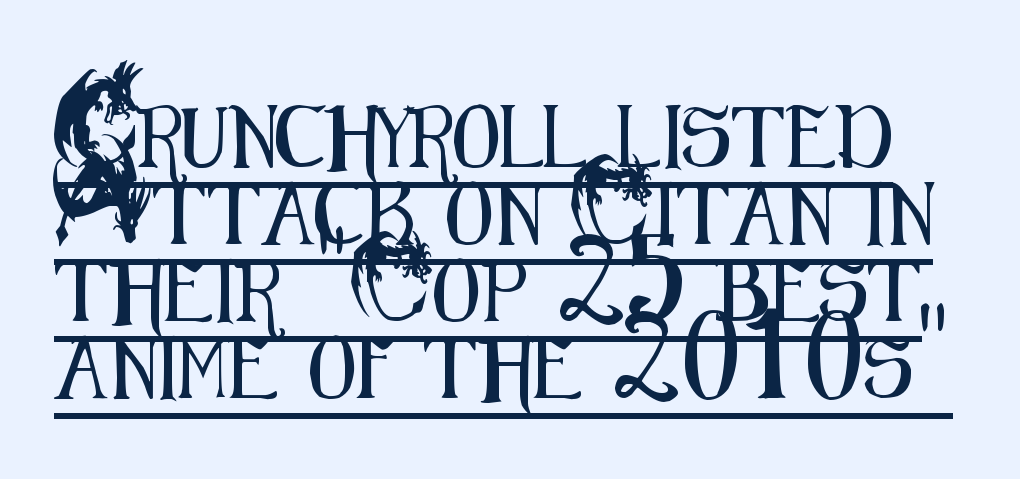
Q: Is the text italic (slanted)? A: No, it is upright.
Q: Is the typeface a serif or a sans-serif typeface? A: Sans-serif.
Q: Is the text underlined? A: Yes.
Q: Is the spacing between letters normal or unusually wide? A: Normal.
Q: Width (condensed, normal, or wide)? A: Condensed.
Q: Stroke contrast? A: Medium.
Q: x-height? A: Small.
Q: Monospaced? A: No.
